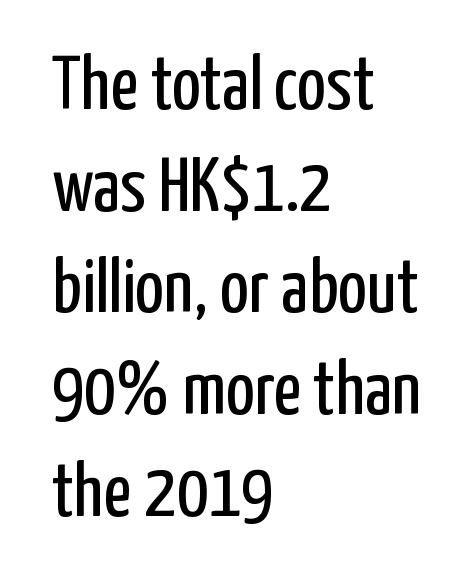
Students, note that the glyphs here touch the page at normal intervals. The face used here is a sans, in the tradition of grotesques and geometrics. Here the designer chose a conventional face with non-uniform glyph widths. Horizontal alignment here is leftward, the default for most running prose. A typesetter would mark this as roman, not italic.
